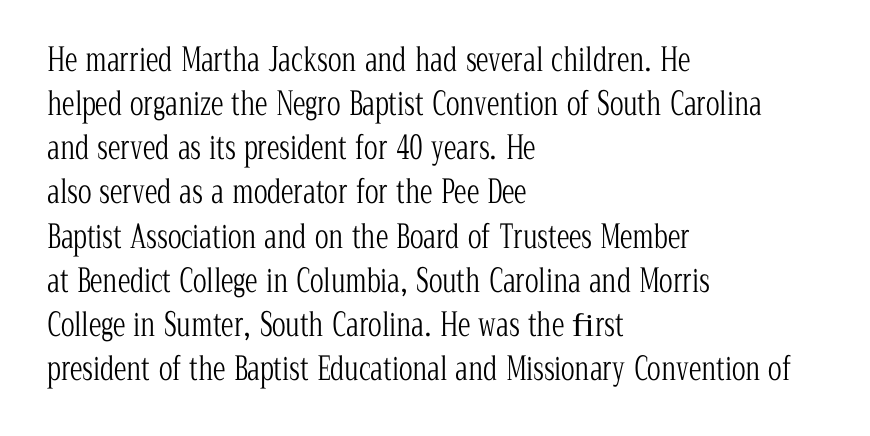
The image shows 32 px light, condensed serif type, upright; set left-aligned, normal line spacing (1.38x), normal letter spacing, not underlined; low stroke contrast and a medium x-height.
